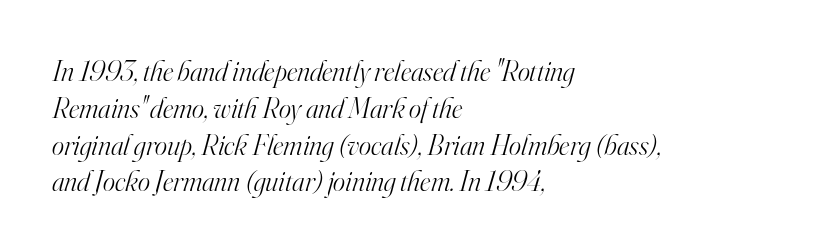
{"serif": "yes", "italic": "yes", "lean": "right", "slant_degrees": 16, "bold": "no", "weight": "light", "width": "normal", "stroke_contrast": "high", "x_height": "small", "monospaced": "no", "underline": "no", "align": "left", "line_spacing": "normal", "line_spacing_ratio": 1.27, "letter_spacing": "normal", "letter_spacing_em": 0.0, "glyph_px": 29}
